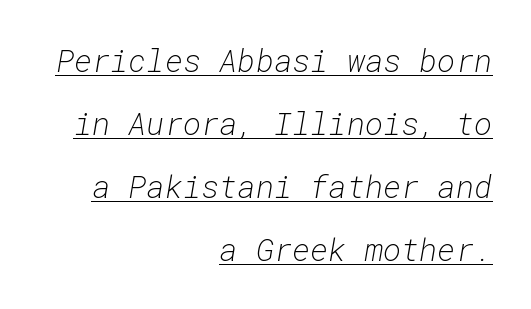
Q: Is the text bold? A: No.
Q: Is the text italic (slanted)? A: Yes, it leans right by about 10 degrees.
Q: Is the text underlined? A: Yes.
Q: How is the paragraph aligned? A: Right-aligned.
Q: Is the spacing between letters normal or unusually wide? A: Normal.
Q: Is the spacing between lines tight, normal or loose? A: Loose.
Q: Width (condensed, normal, or wide)? A: Normal.
Q: Stroke contrast? A: Low.
Q: x-height? A: Medium.
Q: Monospaced? A: Yes.
